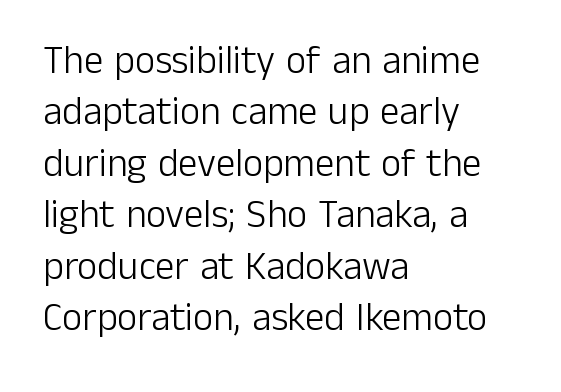
{"serif": "no", "italic": "no", "bold": "no", "weight": "light", "width": "normal", "stroke_contrast": "low", "x_height": "medium", "monospaced": "no", "underline": "no", "align": "left", "line_spacing": "normal", "line_spacing_ratio": 1.32, "letter_spacing": "normal", "letter_spacing_em": 0.0, "glyph_px": 39}
